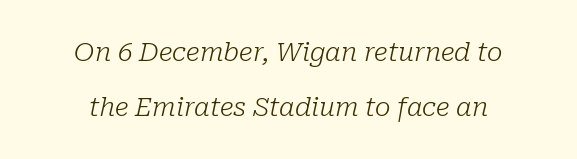
Q: Is the text bold? A: No.
Q: Is the text italic (slanted)? A: Yes, it leans right by about 10 degrees.
Q: Is the text underlined? A: No.
Q: How is the paragraph aligned? A: Centered.
Q: Is the spacing between letters normal or unusually wide? A: Normal.
Q: Is the spacing between lines tight, normal or loose? A: Loose.
